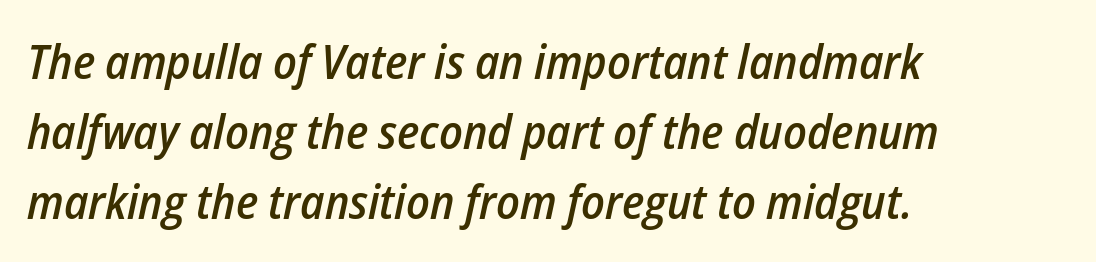
Q: Is the text bold? A: Semi-bold.
Q: Is the text italic (slanted)? A: Yes, it leans right by about 12 degrees.
Q: Is the text underlined? A: No.
Q: How is the paragraph aligned? A: Left-aligned.
Q: Is the spacing between letters normal or unusually wide? A: Normal.
Q: Is the spacing between lines tight, normal or loose? A: Normal.
Q: Width (condensed, normal, or wide)? A: Condensed.
Q: Stroke contrast? A: Low.
Q: x-height? A: Medium.
Q: Monospaced? A: No.
